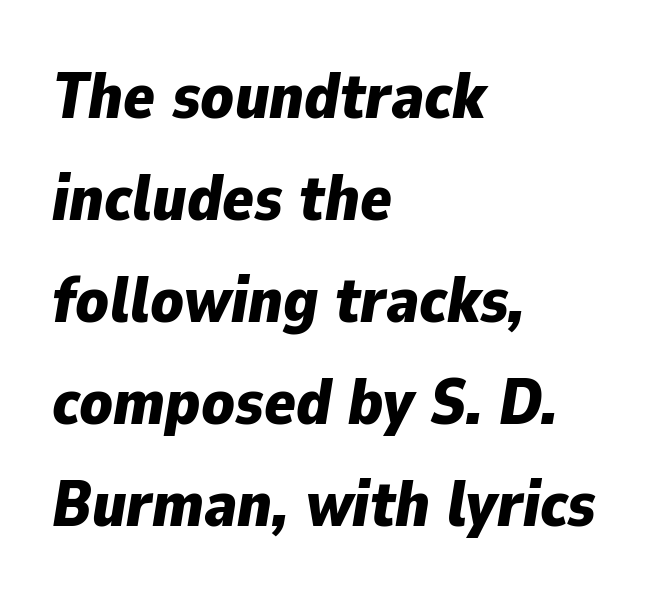
The image shows 65 px bold type, italic (leaning right); set left-aligned, normal line spacing (1.57x), normal letter spacing, not underlined; low stroke contrast and a medium x-height.
